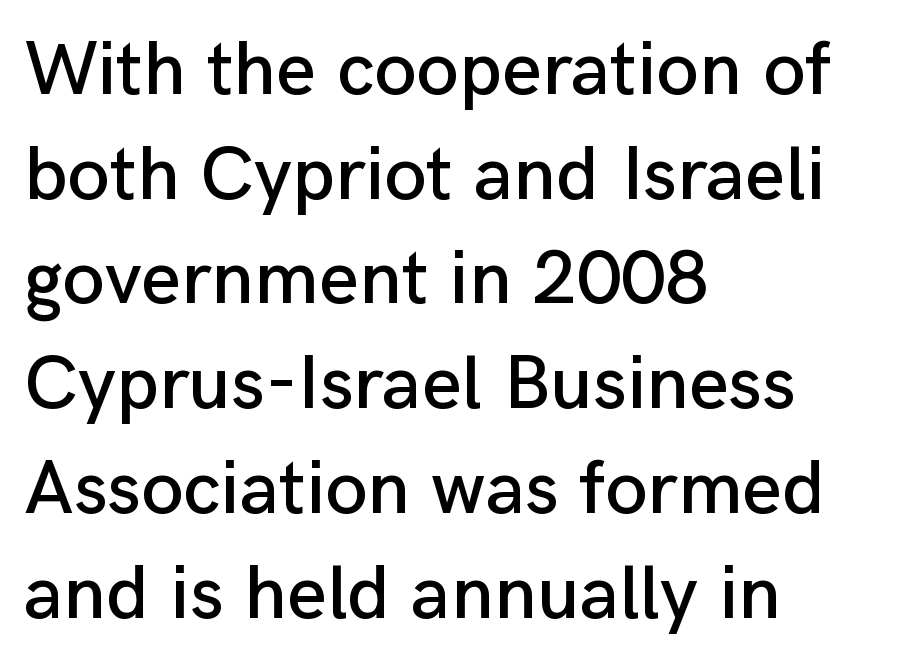
Q: Is the text italic (slanted)? A: No, it is upright.
Q: Is the typeface a serif or a sans-serif typeface? A: Sans-serif.
Q: Is the text underlined? A: No.
Q: How is the paragraph aligned? A: Left-aligned.
Q: Is the spacing between letters normal or unusually wide? A: Normal.
Q: Is the spacing between lines tight, normal or loose? A: Normal.
Q: Width (condensed, normal, or wide)? A: Normal.
Q: Stroke contrast? A: Low.
Q: x-height? A: Medium.
Q: Monospaced? A: No.
